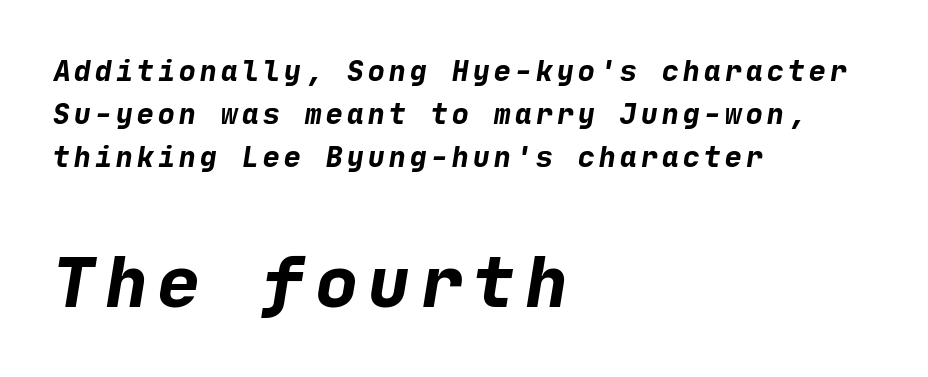
How heavy is the stroke? Heavy — this is a bold. Small over large — that's the arrangement of the two blocks here. The passage is arranged the way most books set body copy — flush left. Honestly, the row spacing looks completely unremarkable. The face used here is a sans, in the tradition of grotesques and geometrics. Anything drawn beneath the words? Only blank space.
